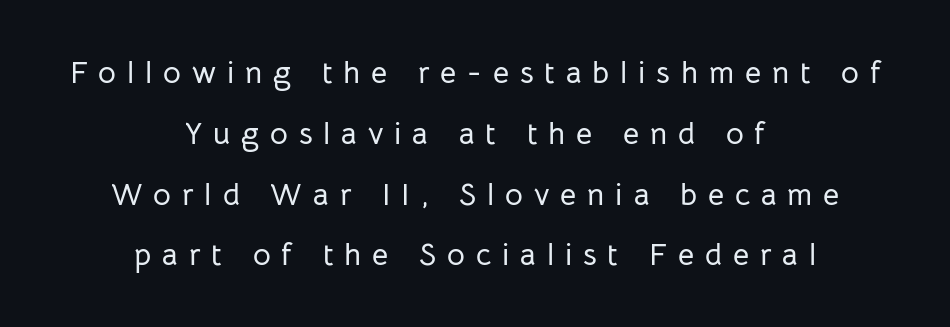
The letters advance in unequal steps, a hallmark of proportional type. Which margin do the lines hug? Neither — every line sits in the middle. A clean baseline with only descenders dipping below it. The designer dialed line spacing up above the default. Every character sits straight up, as roman type does. There is plenty of visible air inserted between adjacent glyphs.
